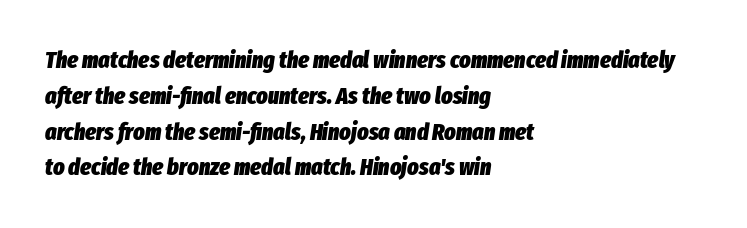
Reading down the column, the eye jumps a familiar distance to each next line. The letters are bold, with thick, heavy strokes. The whole block is typeset with a tilt. The line texture is even and compact thanks to regular tracking. Underlining? Definitely not there.
